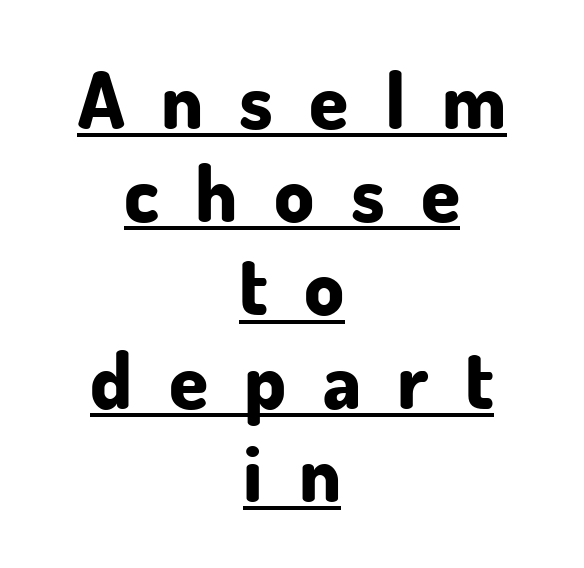
The image shows 79 px bold sans-serif type, upright; set centered, line spacing 1.18x, unusually wide letter spacing (+0.46 em), underlined; low stroke contrast and a small x-height.
